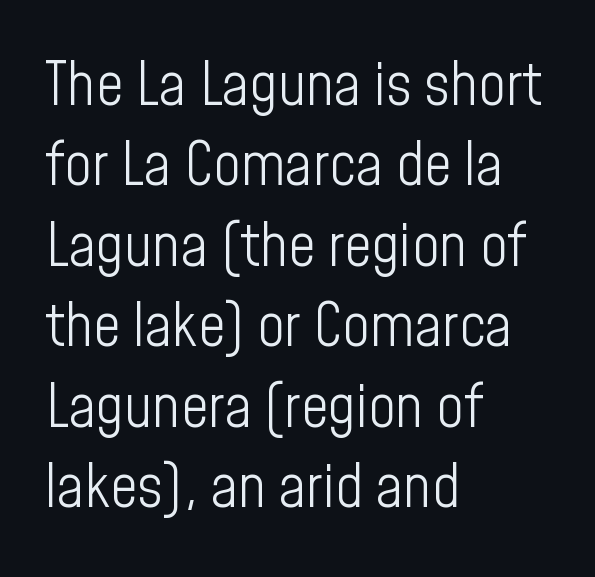
Q: Is the text bold? A: No.
Q: Is the text italic (slanted)? A: No, it is upright.
Q: Is the typeface a serif or a sans-serif typeface? A: Sans-serif.
Q: Is the text underlined? A: No.
Q: How is the paragraph aligned? A: Left-aligned.
Q: Is the spacing between letters normal or unusually wide? A: Normal.
Q: Is the spacing between lines tight, normal or loose? A: Normal.
Q: Width (condensed, normal, or wide)? A: Condensed.
Q: Stroke contrast? A: Low.
Q: x-height? A: Medium.
Q: Monospaced? A: No.
